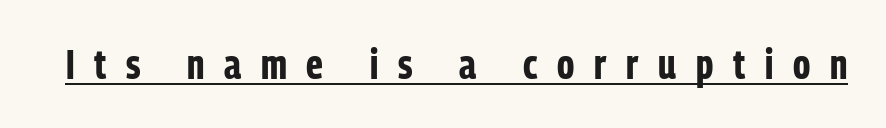
The image shows 41 px bold, condensed sans-serif type, upright; set unusually wide letter spacing (+0.48 em), underlined; low stroke contrast and a medium x-height.
